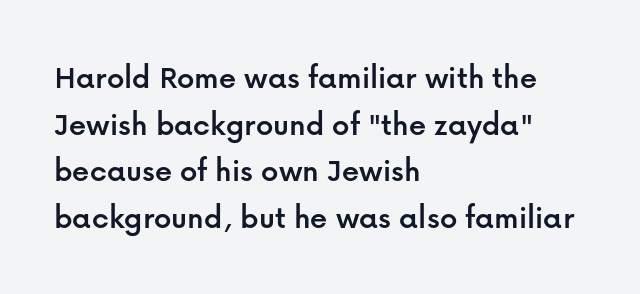
{"serif": "no", "italic": "no", "width": "normal", "stroke_contrast": "low", "x_height": "medium", "monospaced": "no", "underline": "no", "align": "left", "line_spacing": "normal", "line_spacing_ratio": 1.37, "letter_spacing": "normal", "letter_spacing_em": 0.0, "glyph_px": 34}
